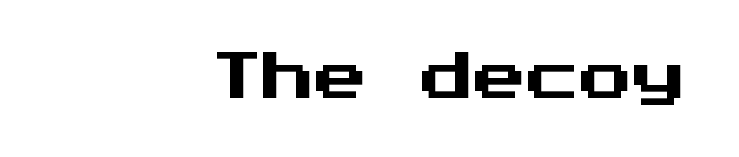
Q: Is the text italic (slanted)? A: No, it is upright.
Q: Is the typeface a serif or a sans-serif typeface? A: Sans-serif.
Q: Is the text underlined? A: No.
Q: Is the spacing between letters normal or unusually wide? A: Normal.
Q: Width (condensed, normal, or wide)? A: Normal.
Q: Stroke contrast? A: Medium.
Q: x-height? A: Medium.
Q: Monospaced? A: Yes.
